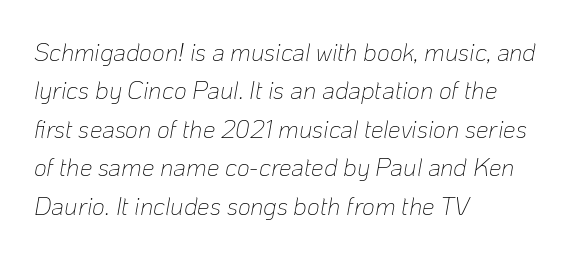
The gaps between neighbouring characters are ordinary and unremarkable. Line starts are locked; line ends wander. Vertical spacing — default. The whole block is typeset with a tilt.
